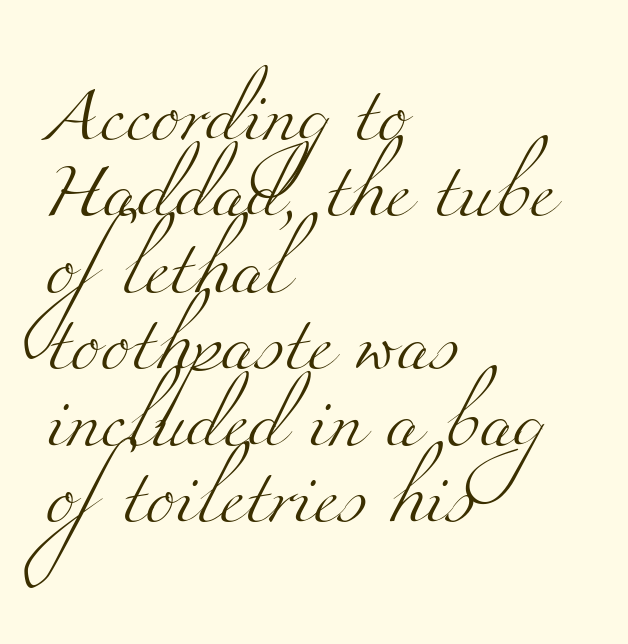
Q: Is the text bold? A: No.
Q: Is the text underlined? A: No.
Q: How is the paragraph aligned? A: Left-aligned.
Q: Is the spacing between letters normal or unusually wide? A: Normal.
Q: Is the spacing between lines tight, normal or loose? A: Normal.
Q: Width (condensed, normal, or wide)? A: Wide.
Q: Stroke contrast? A: Medium.
Q: x-height? A: Small.
Q: Monospaced? A: No.
